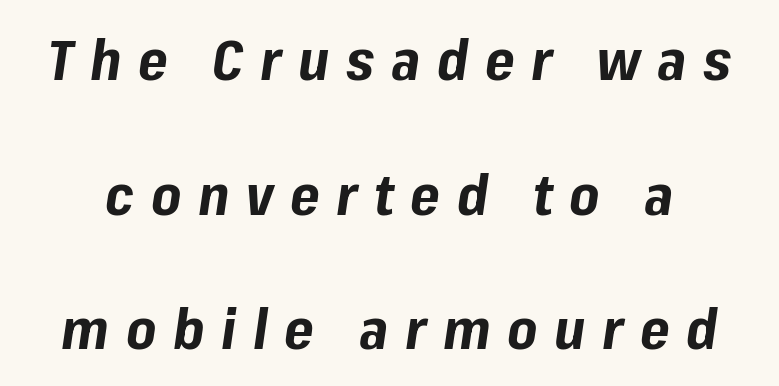
{"italic": "yes", "lean": "right", "slant_degrees": 8, "bold": "yes", "weight": "bold", "width": "normal", "stroke_contrast": "low", "x_height": "medium", "monospaced": "no", "underline": "no", "line_spacing": "loose", "line_spacing_ratio": 2.36, "letter_spacing": "wide", "letter_spacing_em": 0.29, "glyph_px": 57}
